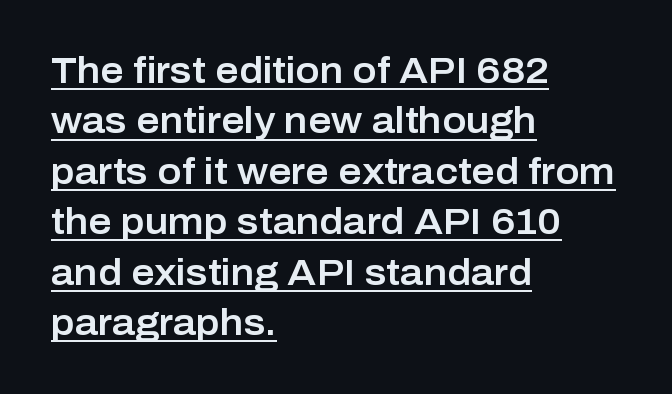
{"serif": "no", "italic": "no", "width": "normal", "stroke_contrast": "low", "x_height": "medium", "monospaced": "no", "underline": "yes", "align": "left", "line_spacing": "normal", "line_spacing_ratio": 1.4, "letter_spacing": "normal", "letter_spacing_em": 0.0, "glyph_px": 36}
